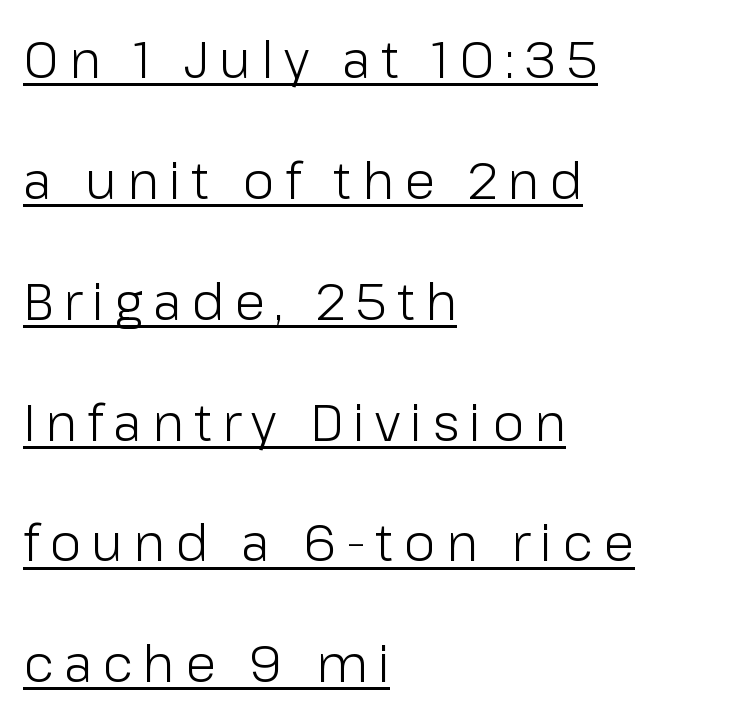
The line texture is sparse and dotted thanks to wide tracking. Nothing heavy about these letters — not bold at all. A typesetter would call this proportional, since set widths differ per character. In CSS terms this would be text-align: left. Leading: increased.
